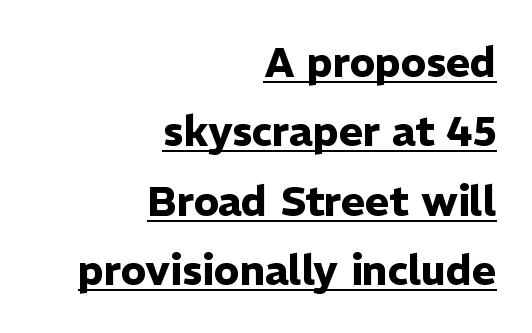
{"serif": "no", "italic": "no", "bold": "yes", "weight": "heavy", "width": "normal", "stroke_contrast": "low", "x_height": "medium", "monospaced": "no", "underline": "yes", "align": "right", "line_spacing": "normal", "line_spacing_ratio": 1.69, "letter_spacing": "normal", "letter_spacing_em": 0.0, "glyph_px": 41}
